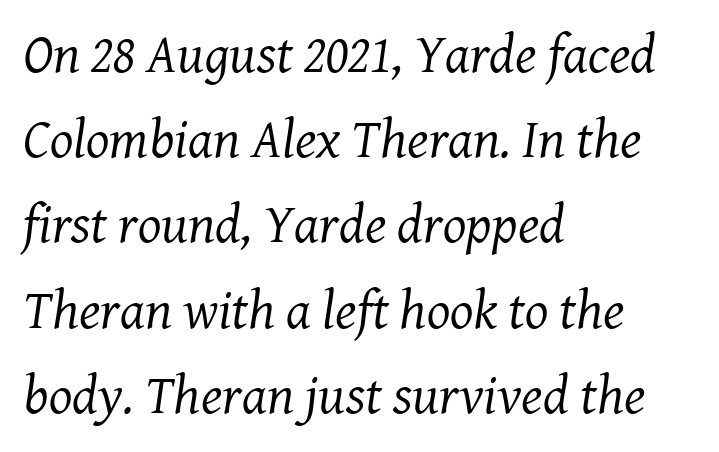
{"serif": "yes", "italic": "yes", "lean": "right", "slant_degrees": 8, "bold": "no", "weight": "regular", "width": "normal", "stroke_contrast": "medium", "x_height": "medium", "monospaced": "no", "underline": "no", "align": "left", "line_spacing": "normal", "line_spacing_ratio": 1.55, "letter_spacing": "normal", "letter_spacing_em": 0.0, "glyph_px": 55}
